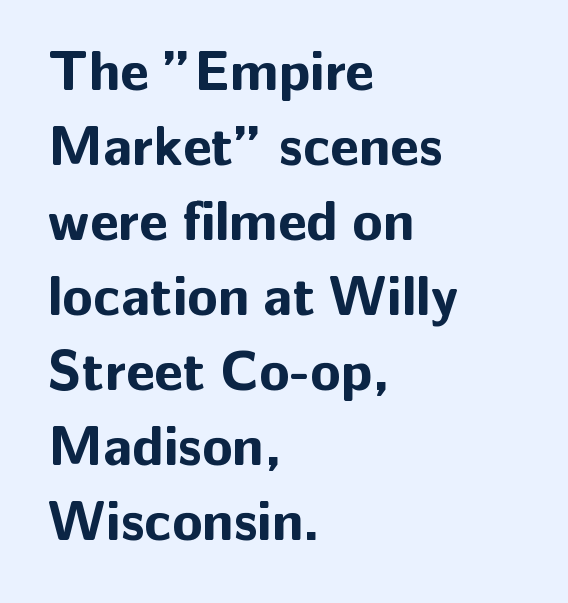
{"serif": "no", "italic": "no", "bold": "yes", "weight": "bold", "width": "normal", "stroke_contrast": "low", "x_height": "medium", "monospaced": "no", "underline": "no", "align": "left", "line_spacing": "normal", "line_spacing_ratio": 1.34, "letter_spacing": "normal", "letter_spacing_em": 0.0, "glyph_px": 56}
